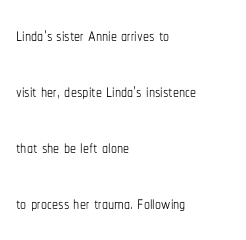
{"italic": "no", "bold": "no", "underline": "no", "align": "left", "line_spacing": "loose", "line_spacing_ratio": 2.33, "letter_spacing": "normal", "letter_spacing_em": 0.0, "glyph_px": 24}
